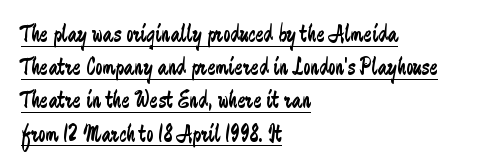
Between one letter and the next there's only the usual sliver of space. Notice how a bar underscores the lettering throughout. The passage shown stacks its lines at a standard gap. If you drew a ruler down the left edge, every line would touch it.
